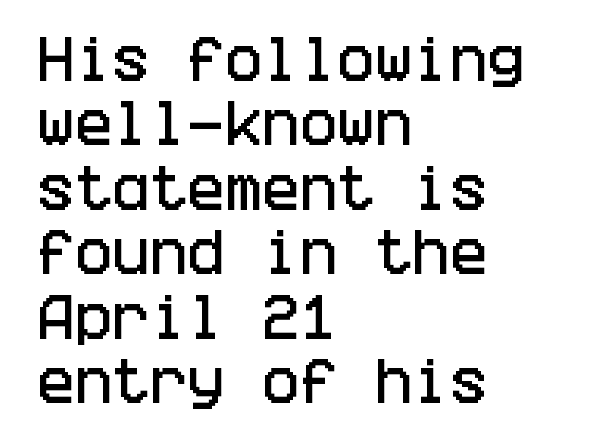
Clear beneath every line of the passage. You could call the tracking neutral — neither tight nor loose. This sample keeps an unexceptional amount of space between lines. When letters stand straight like this, we call the style roman or upright.
